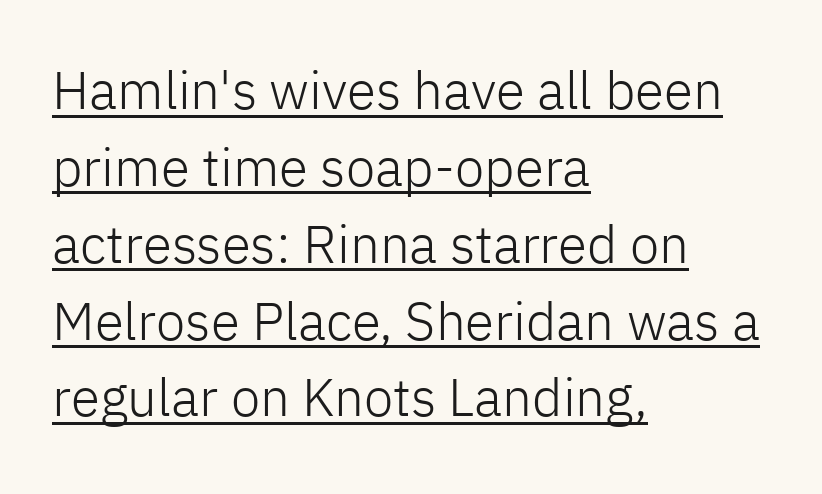
The image shows 53 px light sans-serif type, upright; set left-aligned, normal line spacing (1.45x), normal letter spacing, underlined; low stroke contrast and a medium x-height.
